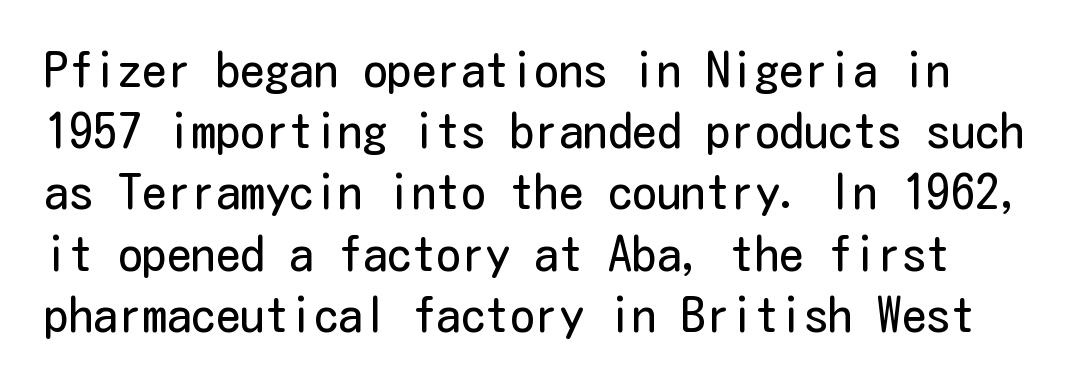
Q: Is the text bold? A: No.
Q: Is the text italic (slanted)? A: No, it is upright.
Q: Is the typeface a serif or a sans-serif typeface? A: Sans-serif.
Q: Is the text underlined? A: No.
Q: Is the spacing between letters normal or unusually wide? A: Normal.
Q: Is the spacing between lines tight, normal or loose? A: Normal.
Q: Width (condensed, normal, or wide)? A: Condensed.
Q: Stroke contrast? A: Low.
Q: x-height? A: Medium.
